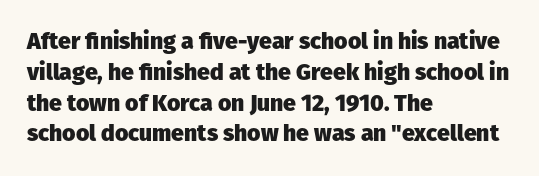
The image shows 23 px bold type, upright; set left-aligned, normal line spacing (1.34x), normal letter spacing, not underlined.
